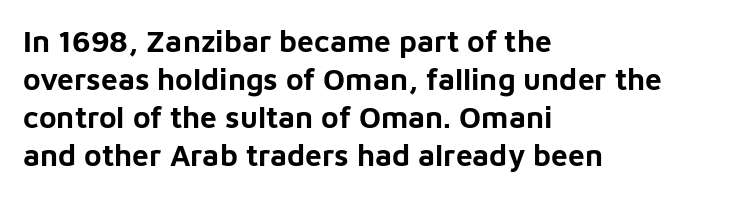
{"serif": "no", "italic": "no", "bold": "yes", "weight": "bold", "width": "normal", "stroke_contrast": "low", "x_height": "medium", "monospaced": "no", "underline": "no", "align": "left", "line_spacing": "normal", "line_spacing_ratio": 1.27, "letter_spacing": "normal", "letter_spacing_em": 0.0, "glyph_px": 30}
